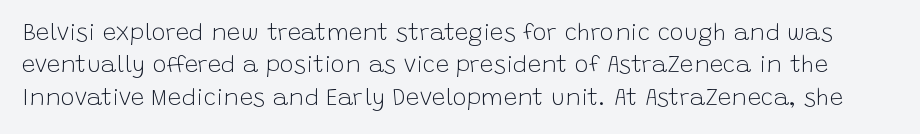
The image shows 24 px text type, upright; set normal line spacing (1.35x), normal letter spacing, not underlined.
